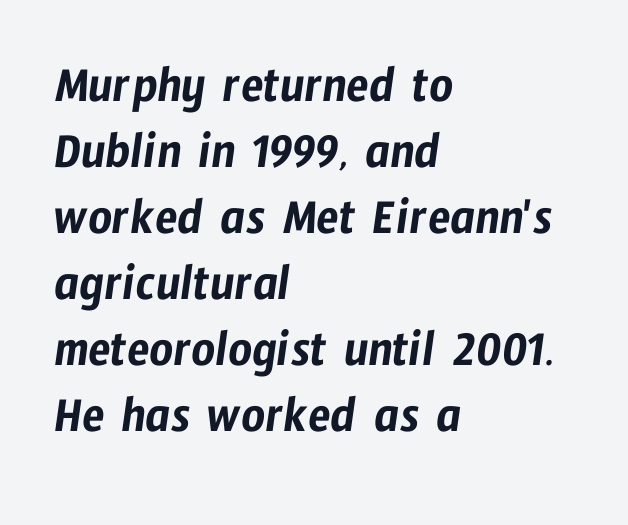
A typesetter would call this zero additional tracking. Plain, unruled lines of type. Look at the bottom of the vertical strokes: they stop flat, with no serifs. This rendering uses left alignment, leaving the right contour irregular.
